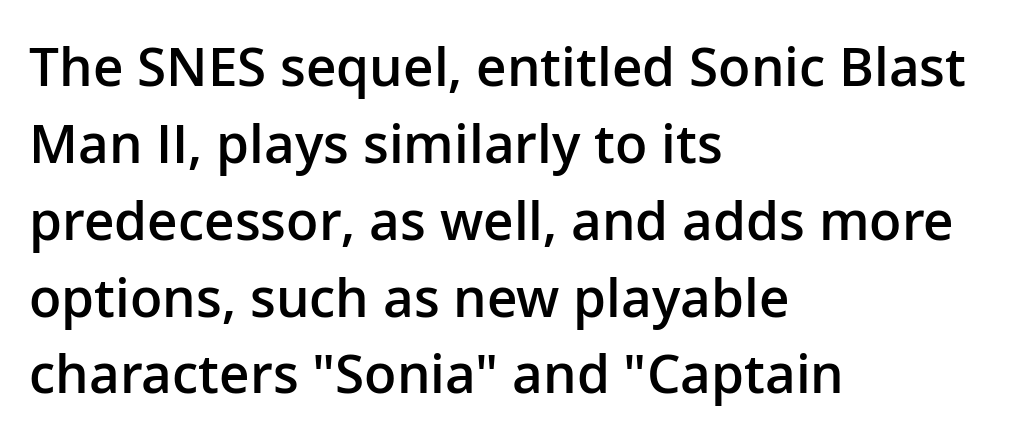
The image shows 53 px semibold sans-serif type, upright; set left-aligned, normal line spacing (1.45x), normal letter spacing, not underlined; low stroke contrast and a medium x-height.
